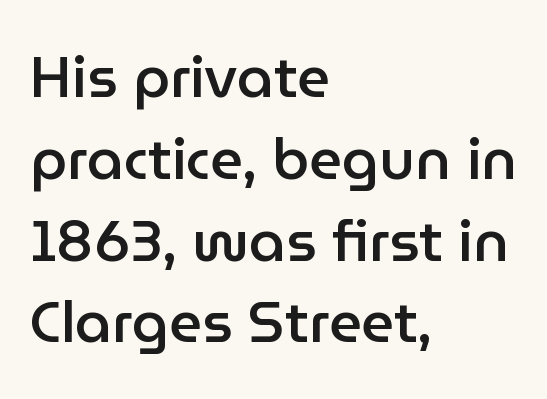
{"serif": "no", "italic": "no", "bold": "semi", "weight": "semibold", "width": "normal", "stroke_contrast": "low", "x_height": "medium", "monospaced": "no", "underline": "no", "align": "left", "line_spacing": "normal", "line_spacing_ratio": 1.41, "letter_spacing": "normal", "letter_spacing_em": 0.0, "glyph_px": 58}
